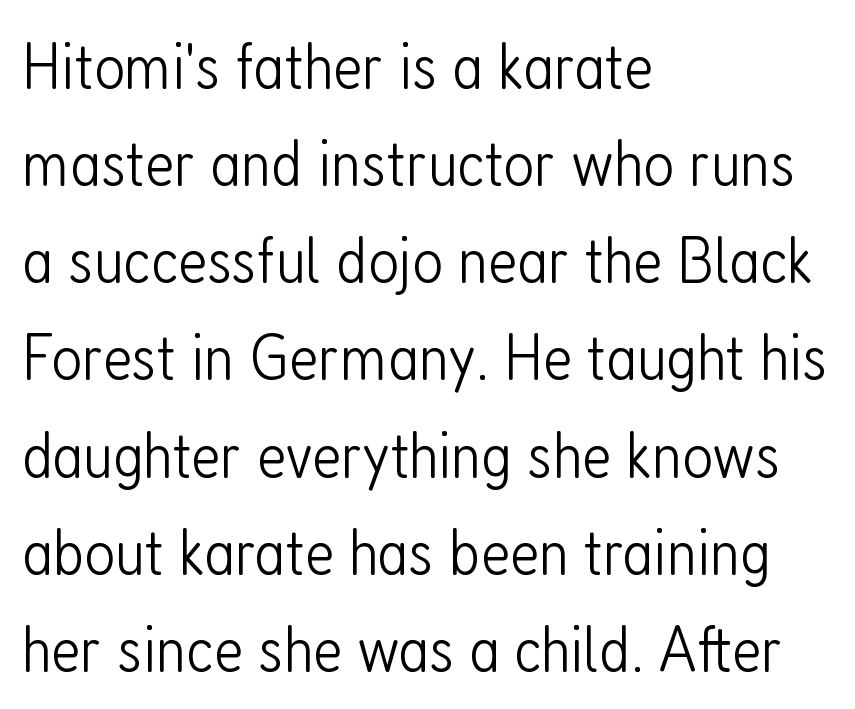
Q: Is the text bold? A: No.
Q: Is the text italic (slanted)? A: No, it is upright.
Q: Is the typeface a serif or a sans-serif typeface? A: Sans-serif.
Q: Is the text underlined? A: No.
Q: How is the paragraph aligned? A: Left-aligned.
Q: Is the spacing between letters normal or unusually wide? A: Normal.
Q: Is the spacing between lines tight, normal or loose? A: Normal.
Q: Width (condensed, normal, or wide)? A: Condensed.
Q: Stroke contrast? A: Low.
Q: x-height? A: Medium.
Q: Monospaced? A: No.
